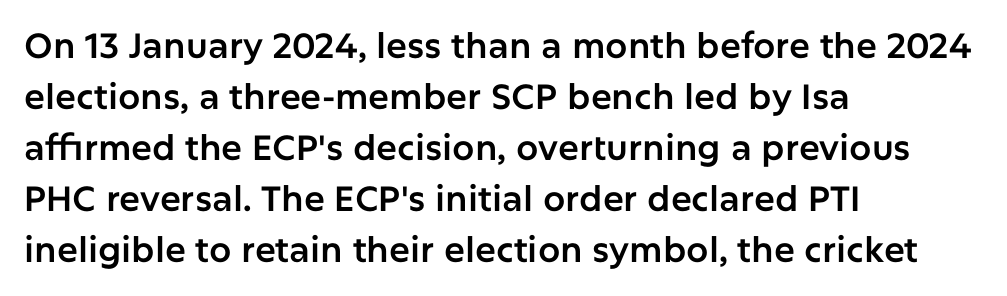
The image shows 35 px sans-serif type, upright; set left-aligned, normal line spacing (1.46x), normal letter spacing, not underlined; low stroke contrast and a medium x-height.
